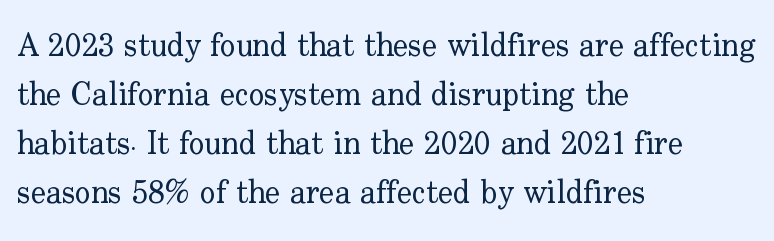
The image shows 32 px regular-weight serif type, upright; set left-aligned, normal line spacing (1.53x), normal letter spacing, not underlined; low stroke contrast and a small x-height.
